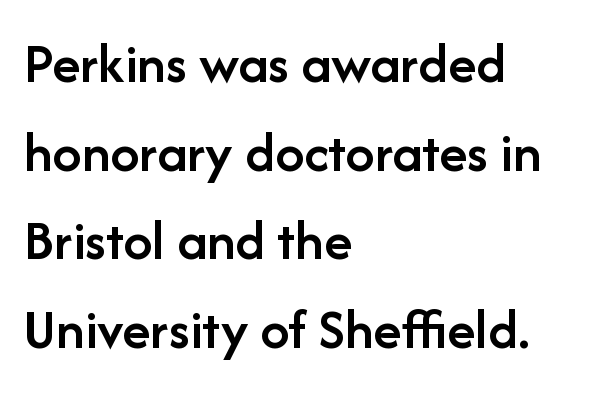
The image shows 58 px semibold sans-serif type, upright; set left-aligned, normal line spacing (1.53x), normal letter spacing, not underlined; low stroke contrast and a medium x-height.
